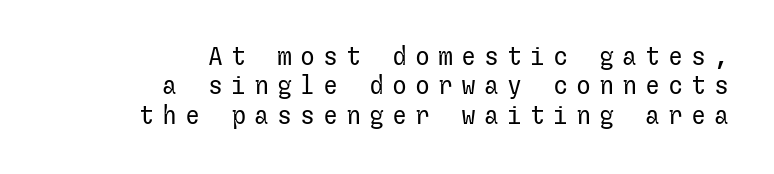
Underlining? Definitely not there. Vertical stems look standard width or narrower in stroke. Tall strokes in this sample are plumb rather than angled. A typesetter would call this heavily tracked-out type. Which margin do the lines hug? The right one — the left edge is uneven.
